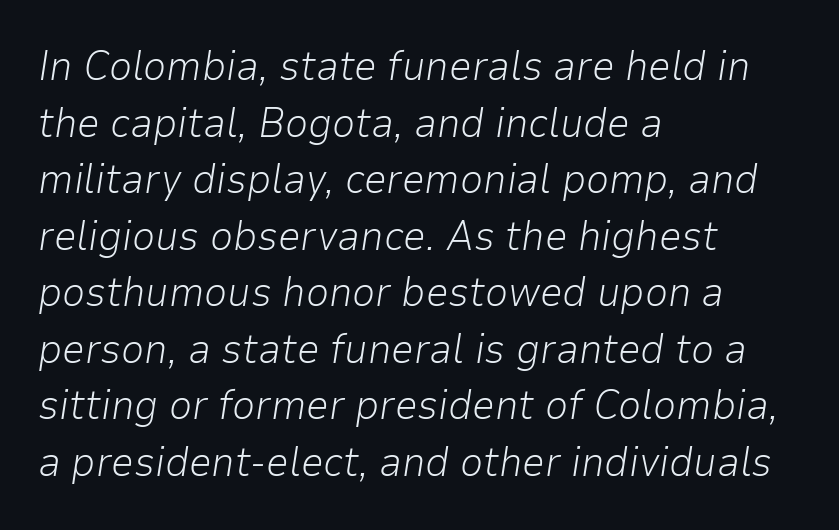
The leading is moderate, giving the passage an even texture. Tall strokes in this sample are angled rather than plumb. The tracking reads as untouched default to a designer's eye. Proportional: the letters do not fall into vertical columns.
